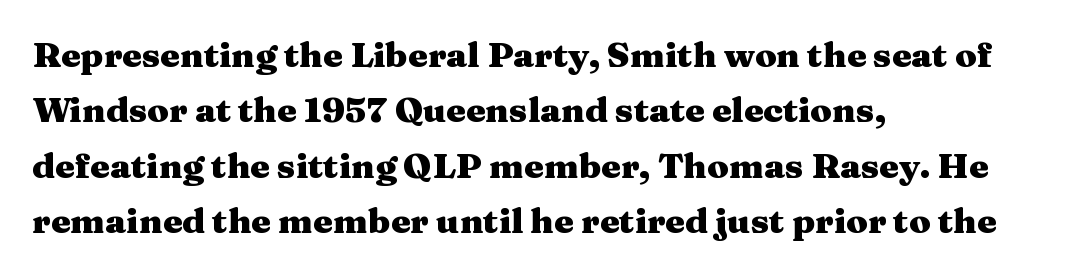
Q: Is the text bold? A: Yes.
Q: Is the text italic (slanted)? A: No, it is upright.
Q: Is the typeface a serif or a sans-serif typeface? A: Serif.
Q: Is the text underlined? A: No.
Q: How is the paragraph aligned? A: Left-aligned.
Q: Is the spacing between letters normal or unusually wide? A: Normal.
Q: Is the spacing between lines tight, normal or loose? A: Normal.
Q: Width (condensed, normal, or wide)? A: Wide.
Q: Stroke contrast? A: Medium.
Q: x-height? A: Medium.
Q: Monospaced? A: No.
